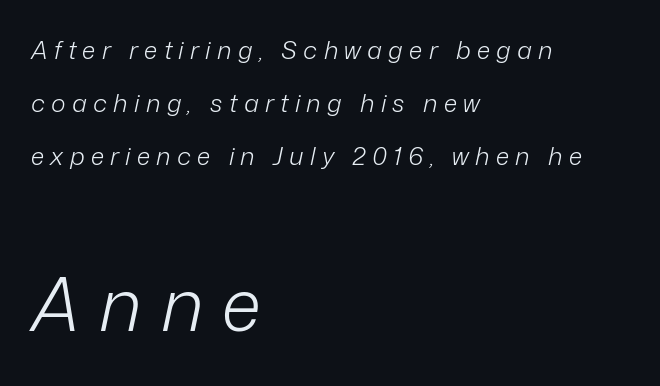
This sample has the flowing, uneven cadence of proportional lettering. These glyphs show unthickened strokes, regular width or finer. Tall strokes in this sample are angled rather than plumb. A clean baseline with only descenders dipping below it. In this sample the second text group is rendered at the bigger scale. Widely set lines give the paragraph a tall, airy silhouette.
